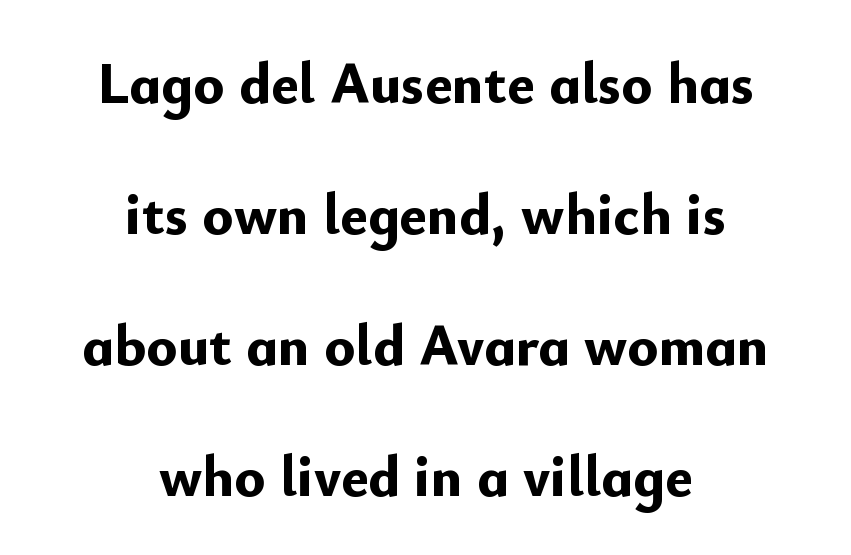
Q: Is the text bold? A: Yes.
Q: Is the text italic (slanted)? A: No, it is upright.
Q: Is the typeface a serif or a sans-serif typeface? A: Sans-serif.
Q: Is the text underlined? A: No.
Q: How is the paragraph aligned? A: Centered.
Q: Is the spacing between letters normal or unusually wide? A: Normal.
Q: Is the spacing between lines tight, normal or loose? A: Loose.
Q: Width (condensed, normal, or wide)? A: Normal.
Q: Stroke contrast? A: Low.
Q: x-height? A: Small.
Q: Monospaced? A: No.
